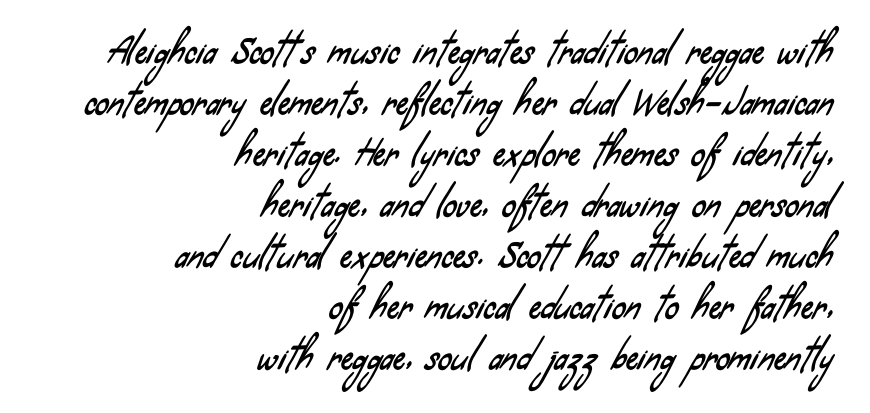
Typeset ragged left — the right edge is the straight one. Typographically, this falls in the sans-serif category. A typesetter would call this proportional, since set widths differ per character. Letter spacing: default.
